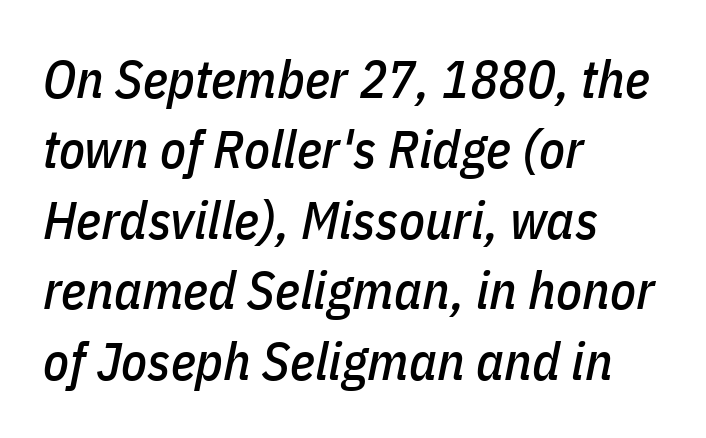
The image shows 53 px condensed type, italic (leaning right); set left-aligned, normal line spacing (1.33x), normal letter spacing, not underlined; low stroke contrast and a medium x-height.
